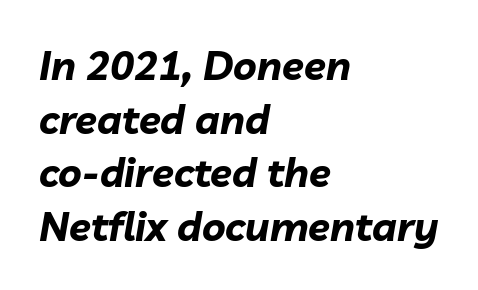
Compared with typical body copy, the letter spacing here is the same. This sample has the flowing, uneven cadence of proportional lettering. Quick note: interline space is typical. What weight is shown? A full bold with thick strokes.
